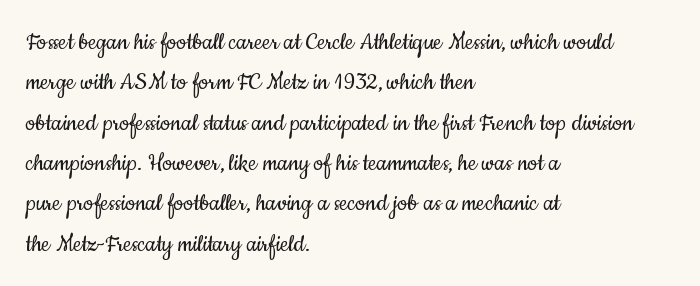
Q: Is the text bold? A: No.
Q: Is the text italic (slanted)? A: Yes.
Q: Is the typeface a serif or a sans-serif typeface? A: Sans-serif.
Q: Is the text underlined? A: No.
Q: How is the paragraph aligned? A: Left-aligned.
Q: Is the spacing between letters normal or unusually wide? A: Normal.
Q: Is the spacing between lines tight, normal or loose? A: Normal.
Q: Width (condensed, normal, or wide)? A: Condensed.
Q: Stroke contrast? A: Low.
Q: x-height? A: Small.
Q: Monospaced? A: No.
